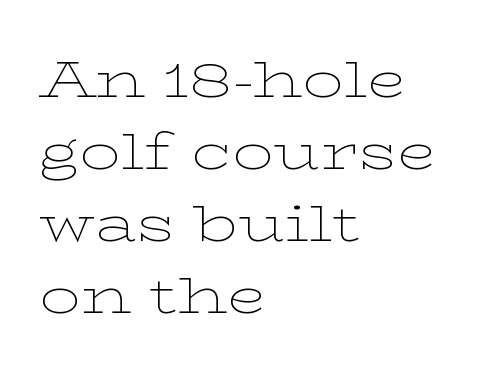
{"serif": "yes", "italic": "no", "bold": "no", "weight": "thin", "width": "wide", "stroke_contrast": "low", "x_height": "medium", "monospaced": "no", "underline": "no", "align": "left", "line_spacing": "normal", "line_spacing_ratio": 1.41, "letter_spacing": "normal", "letter_spacing_em": 0.0, "glyph_px": 51}
